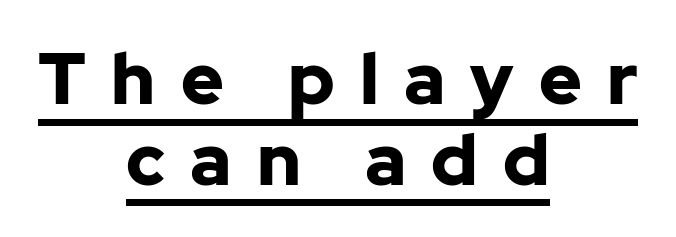
{"serif": "no", "italic": "no", "bold": "yes", "weight": "bold", "width": "normal", "stroke_contrast": "low", "x_height": "medium", "monospaced": "no", "underline": "yes", "align": "center", "line_spacing": "tight", "line_spacing_ratio": 1.12, "letter_spacing": "wide", "letter_spacing_em": 0.35, "glyph_px": 72}
